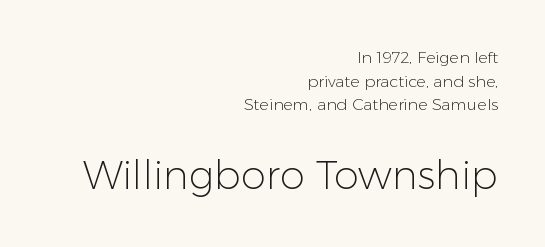
The image shows 40 px light sans-serif type, upright; set right-aligned, normal line spacing (1.47x), normal letter spacing, not underlined; the second (bottom) block is 2.5x larger; low stroke contrast and a medium x-height.
